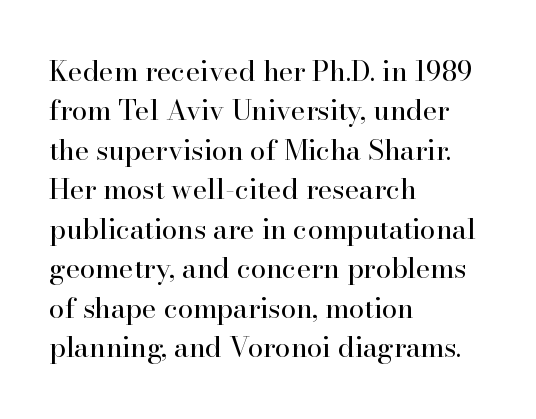
Typeset ragged right — the left edge is the straight one. Bold? No — there's no thickening of the strokes. Just letters on the line, the space beneath them empty. Tracking value appears to be zero — textbook default spacing. The designer left line spacing at the default.
